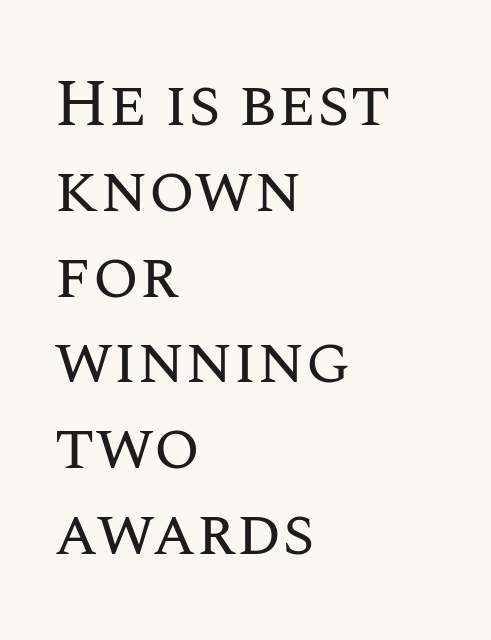
Quick note: not italic, upright. Layout note: lines flush left. Regarding leading, the lines here are spaced in the standard way. How are the letters spaced? Ordinarily, with no added tracking. Glance below the letters and you will spot only blank space.
